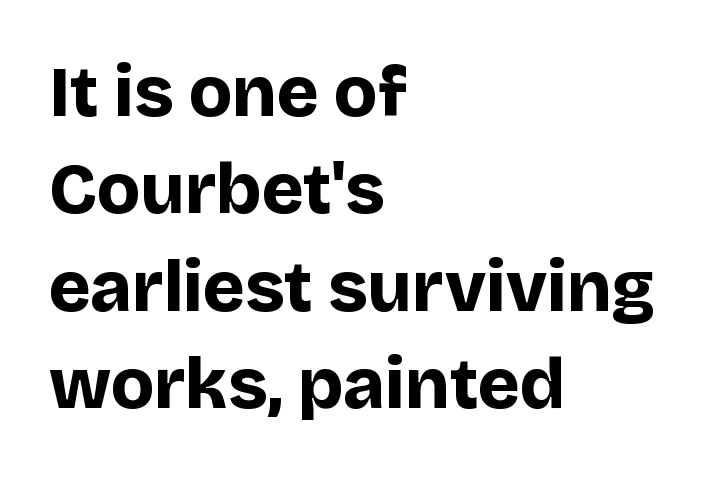
Q: Is the text bold? A: Yes.
Q: Is the text italic (slanted)? A: No, it is upright.
Q: Is the typeface a serif or a sans-serif typeface? A: Sans-serif.
Q: Is the text underlined? A: No.
Q: How is the paragraph aligned? A: Left-aligned.
Q: Is the spacing between letters normal or unusually wide? A: Normal.
Q: Is the spacing between lines tight, normal or loose? A: Normal.
Q: Width (condensed, normal, or wide)? A: Normal.
Q: Stroke contrast? A: Low.
Q: x-height? A: Large.
Q: Monospaced? A: No.
